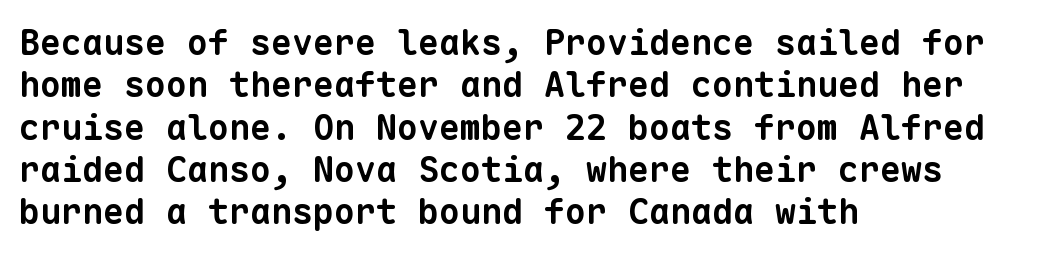
The image shows 35 px bold sans-serif type, monospaced; set left-aligned, line spacing 1.21x, normal letter spacing, not underlined; low stroke contrast and a medium x-height.
